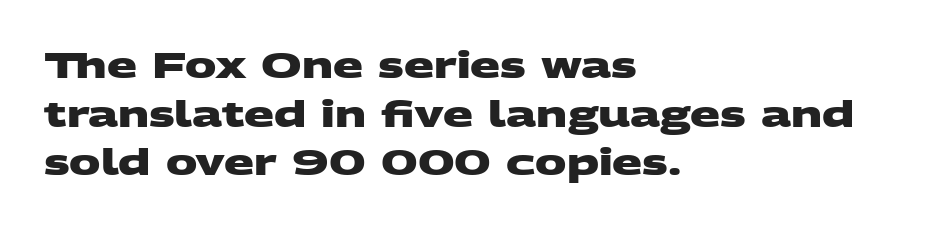
{"serif": "no", "bold": "yes", "weight": "heavy", "width": "wide", "stroke_contrast": "medium", "x_height": "large", "monospaced": "no", "underline": "no", "align": "left", "line_spacing": "normal", "line_spacing_ratio": 1.39, "letter_spacing": "normal", "letter_spacing_em": 0.0, "glyph_px": 35}
